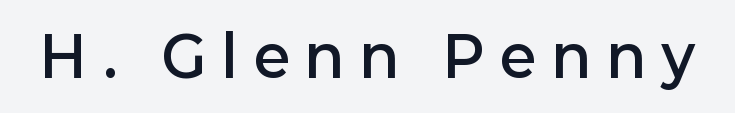
The image shows 56 px semibold sans-serif type, upright; set unusually wide letter spacing (+0.29 em), not underlined; low stroke contrast and a medium x-height.
